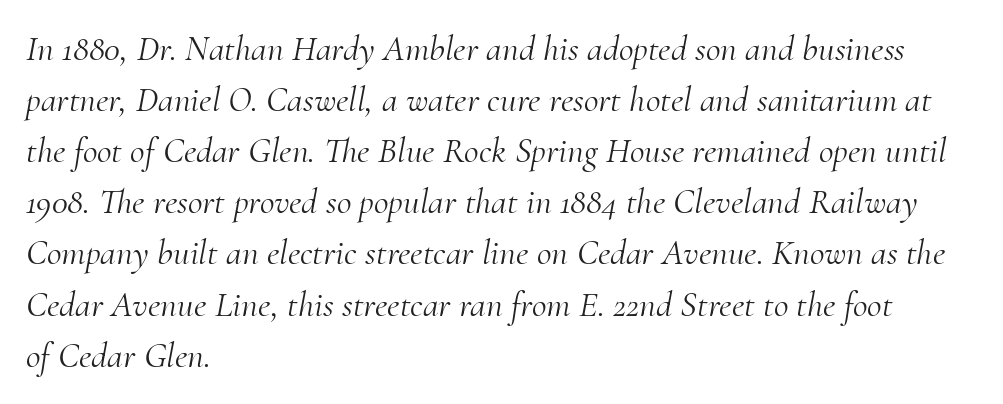
If you measured baseline to baseline, you'd find a middling distance. The passage shown is typed in a proportional face where columns would drift. Style check: oblique. Caption: standard tracking, unaltered. Heft: none added — not bold.
